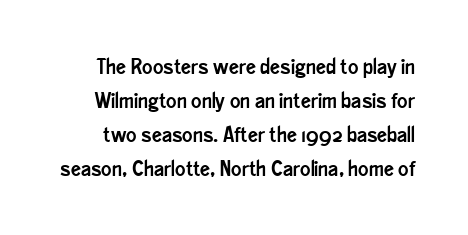
A roman cut, with each character standing at attention. Has an underline been added? It has not. The block of text has a typical density, with ordinary space between rows. How are the letters spaced? Ordinarily, with no added tracking.
